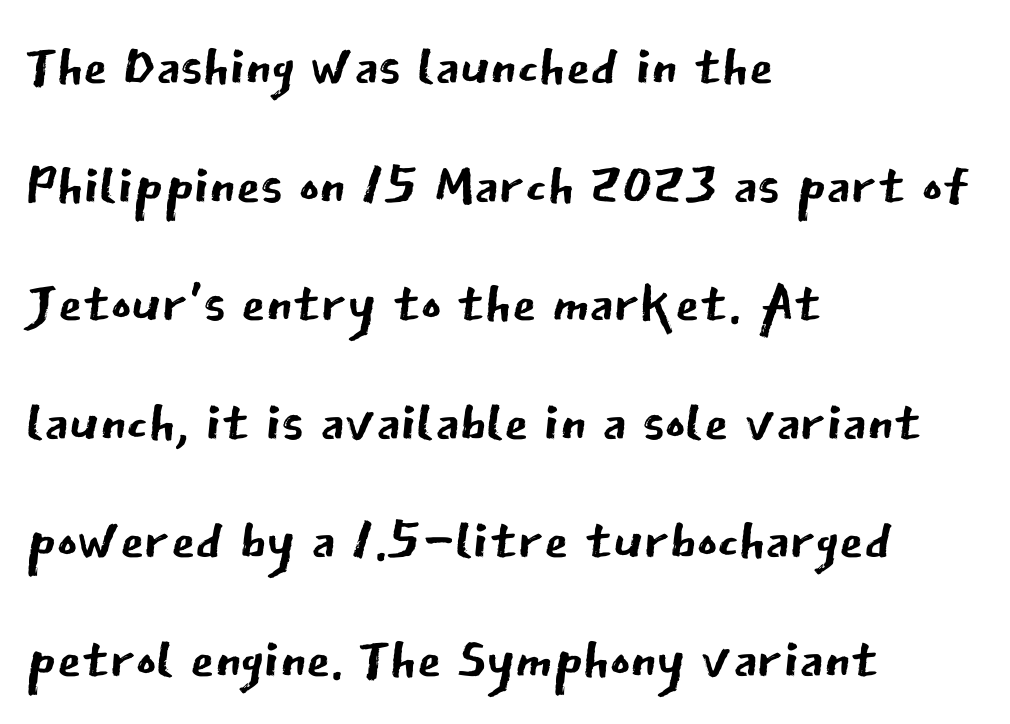
{"serif": "no", "italic": "no", "bold": "no", "weight": "regular", "width": "normal", "stroke_contrast": "low", "x_height": "medium", "monospaced": "no", "underline": "no", "align": "left", "line_spacing": "normal", "line_spacing_ratio": 1.52, "letter_spacing": "normal", "letter_spacing_em": 0.0, "glyph_px": 78}
